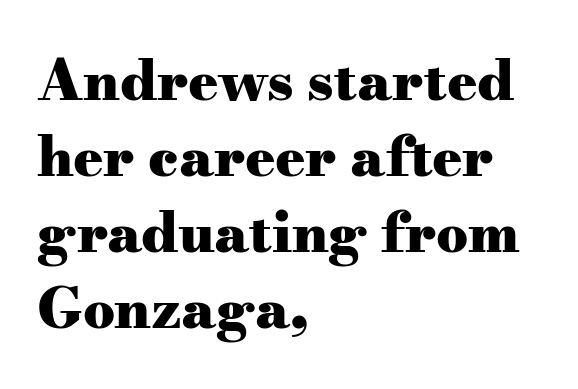
Is this a fixed-width face? No — the glyphs have proportional, varying widths. Examine the stroke ends and you'll spot serifs. The space beneath each line is pristine and unruled. Inter-character spacing is left at the font's built-in metrics. The lines are quadded left. Tall strokes in this sample are plumb rather than angled.
